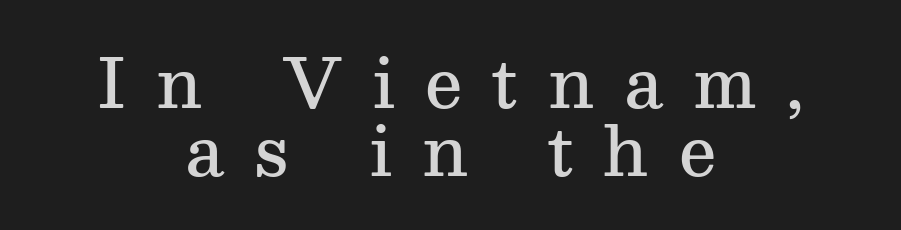
A typesetter would call this proportional, since set widths differ per character. Plain, unruled lines of type. In terms of posture, this sample is upright. Typeset on center — no edge is straight. The block of text is dense from top to bottom, with scant space between rows. Stroke thickness is moderately raised; the sample reads as semibold.
